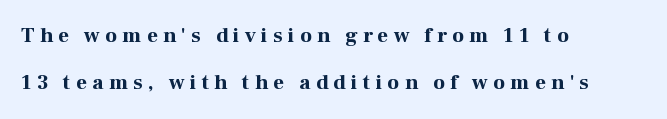
The image shows 21 px bold type, upright; set left-aligned, loose line spacing (2.25x), unusually wide letter spacing (+0.25 em), not underlined.
